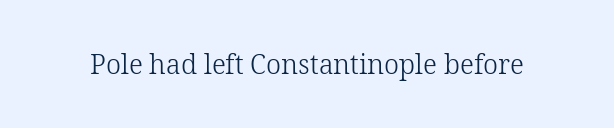
{"italic": "no", "bold": "no", "underline": "no", "letter_spacing": "normal", "letter_spacing_em": 0.0, "glyph_px": 27}
